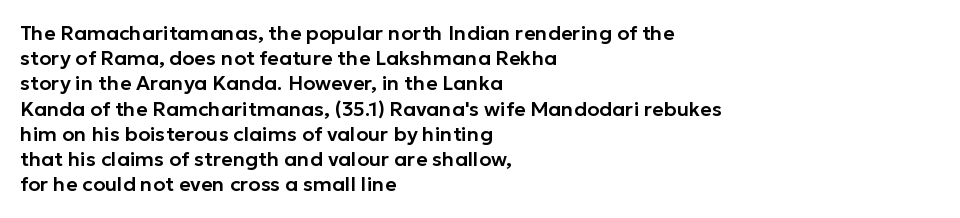
The image shows 20 px text type, upright; set left-aligned, normal line spacing (1.26x), normal letter spacing, not underlined.
